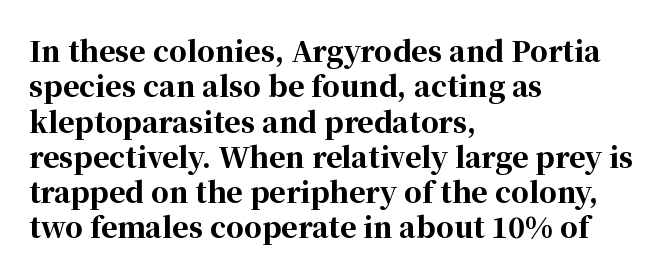
The image shows 28 px bold serif type, upright; set left-aligned, normal line spacing (1.26x), normal letter spacing, not underlined; high stroke contrast and a medium x-height.
